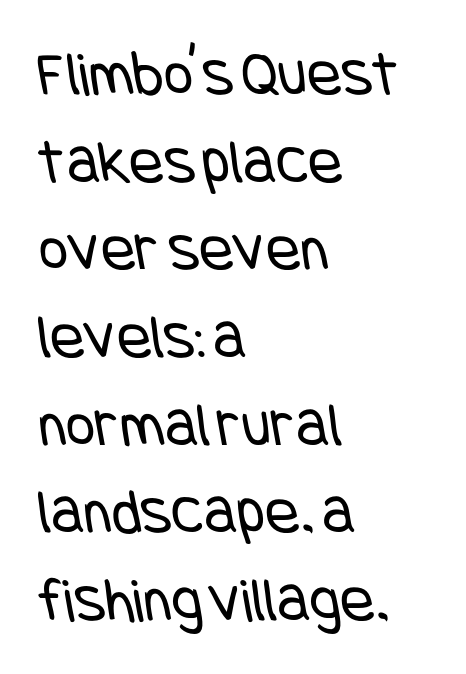
The image shows 64 px regular-weight, condensed sans-serif type; set left-aligned, normal line spacing (1.37x), normal letter spacing, not underlined; low stroke contrast and a large x-height.
